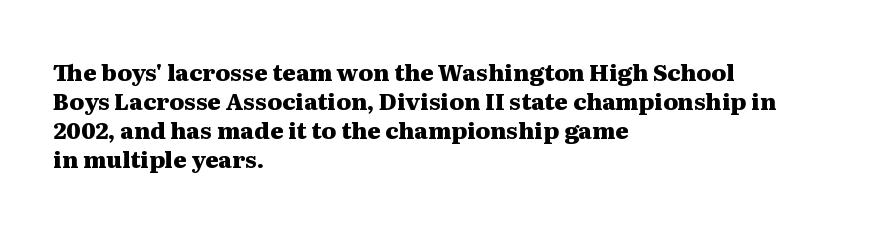
The image shows 23 px bold type, upright; set left-aligned, normal line spacing (1.26x), normal letter spacing, not underlined.
